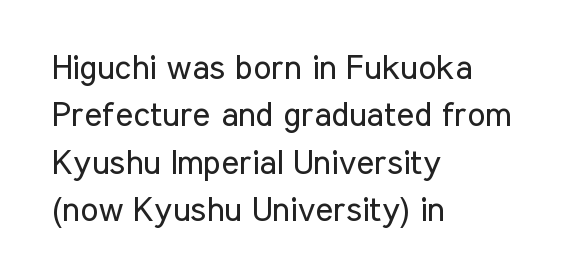
Q: Is the text bold? A: No.
Q: Is the text italic (slanted)? A: No, it is upright.
Q: Is the typeface a serif or a sans-serif typeface? A: Sans-serif.
Q: Is the text underlined? A: No.
Q: How is the paragraph aligned? A: Left-aligned.
Q: Is the spacing between letters normal or unusually wide? A: Normal.
Q: Is the spacing between lines tight, normal or loose? A: Normal.
Q: Width (condensed, normal, or wide)? A: Condensed.
Q: Stroke contrast? A: Low.
Q: x-height? A: Medium.
Q: Monospaced? A: No.
